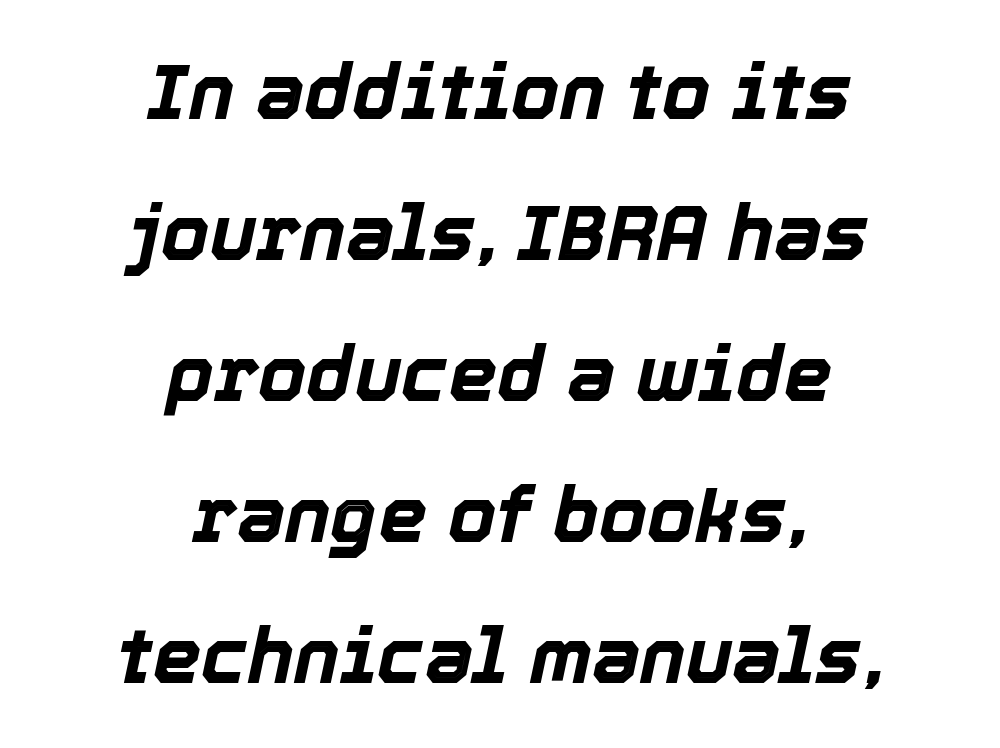
Q: Is the text bold? A: Yes.
Q: Is the text italic (slanted)? A: Yes, it leans right by about 12 degrees.
Q: Is the text underlined? A: No.
Q: How is the paragraph aligned? A: Centered.
Q: Is the spacing between letters normal or unusually wide? A: Normal.
Q: Width (condensed, normal, or wide)? A: Normal.
Q: x-height? A: Medium.
Q: Monospaced? A: No.
